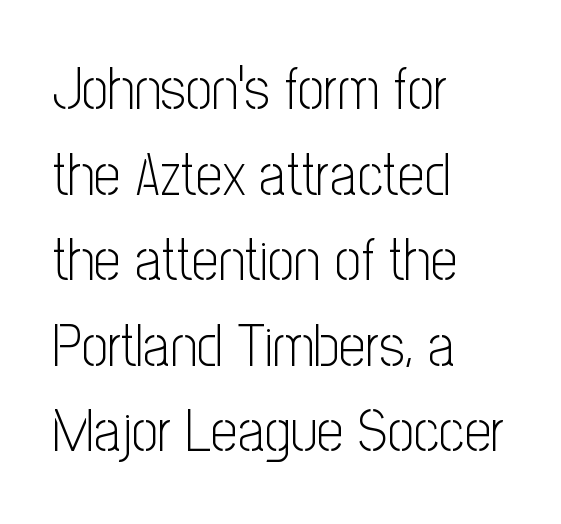
{"serif": "no", "italic": "no", "bold": "no", "weight": "light", "width": "condensed", "stroke_contrast": "low", "x_height": "medium", "monospaced": "no", "underline": "no", "align": "left", "line_spacing": "normal", "line_spacing_ratio": 1.45, "letter_spacing": "normal", "letter_spacing_em": 0.0, "glyph_px": 59}
